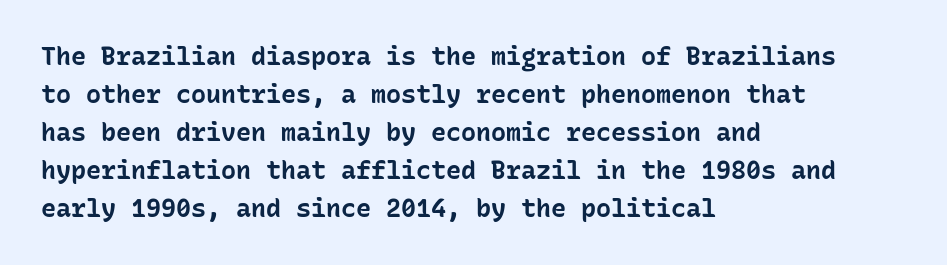
{"italic": "no", "bold": "yes", "underline": "no", "align": "left", "line_spacing": "normal", "line_spacing_ratio": 1.52, "letter_spacing": "normal", "letter_spacing_em": 0.0, "glyph_px": 25}
